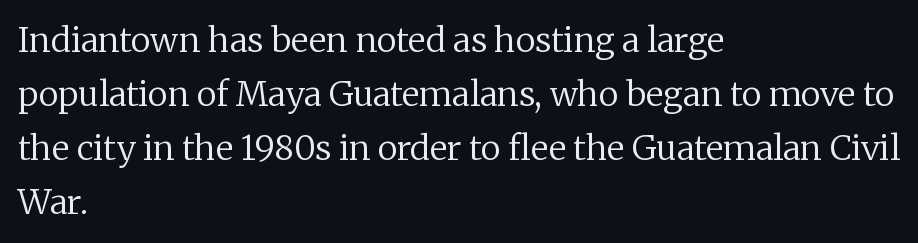
Compared with a typical body face, this is equally light or lighter still. Horizontal alignment here is leftward, the default for most running prose. Caption: standard tracking, unaltered. Notice how descenders clear the ascenders below comfortably — that's standard leading.
